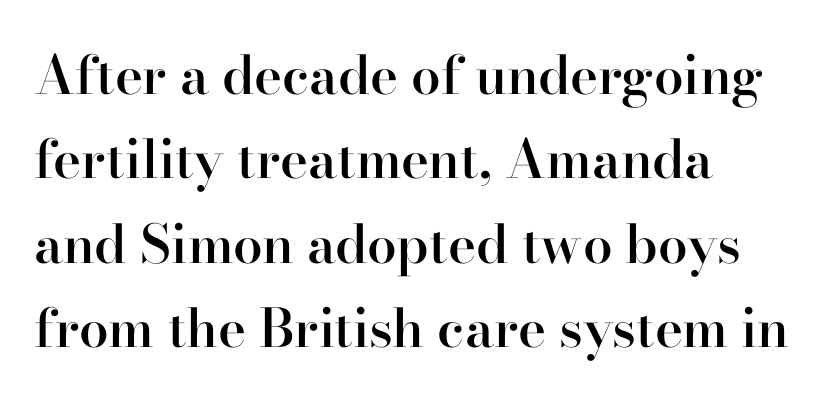
The lines are quadded left. Leading matches the norm, producing a regular column. A typesetter would call this zero additional tracking. Varying glyph widths throughout — classic text-font behaviour. Examine the stroke ends and you'll spot serifs. The foot of each line stays bare and open.
